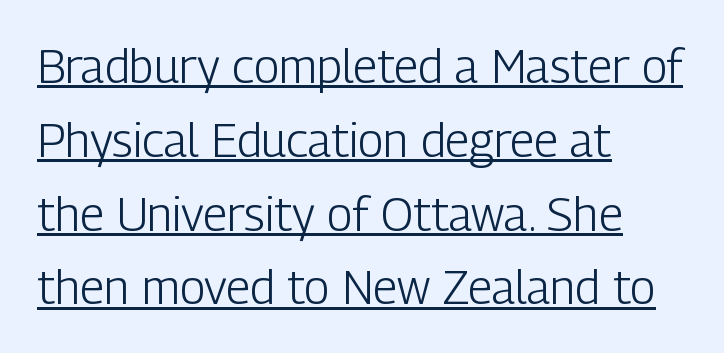
The passage shown is typeset with a sans-serif family. The typesetter has applied underlining to the passage shown. A normal amount of white space separates one row of letters from the next. Nope, not italic — everything's standing straight. Each letter keeps its own natural width here, so spacing adapts to shape.
